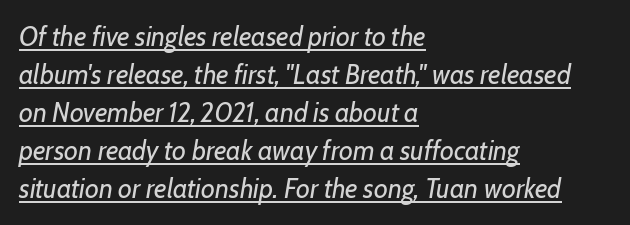
The rendered words wear a rule along their underside. In terms of leading, this rendering sits right in the middle. Heaviness? Minimal to ordinary, like unemphasized prose. The compositor pushed each line to the left boundary.
